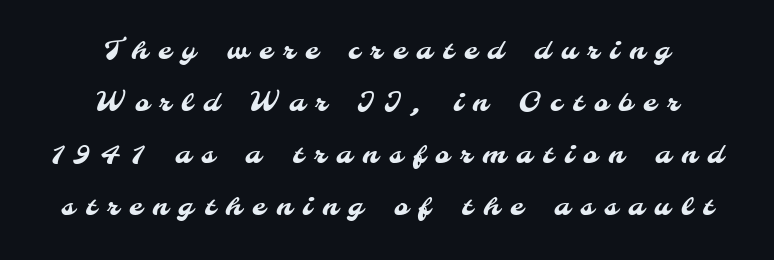
Q: Is the text underlined? A: No.
Q: How is the paragraph aligned? A: Centered.
Q: Is the spacing between letters normal or unusually wide? A: Unusually wide.
Q: Is the spacing between lines tight, normal or loose? A: Loose.
